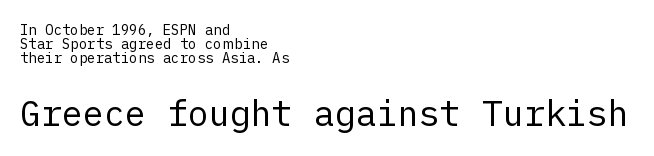
{"serif": "no", "italic": "no", "bold": "no", "weight": "regular", "width": "normal", "stroke_contrast": "low", "x_height": "medium", "underline": "no", "align": "left", "line_spacing": "tight", "line_spacing_ratio": 0.99, "letter_spacing": "normal", "letter_spacing_em": 0.0, "larger_block": "second", "size_ratio": 2.5, "glyph_px": 35}
